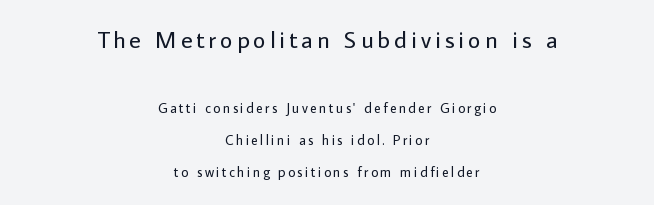
{"italic": "no", "bold": "no", "underline": "no", "align": "center", "line_spacing": "loose", "line_spacing_ratio": 2.31, "larger_block": "first", "size_ratio": 1.71, "glyph_px": 24}
